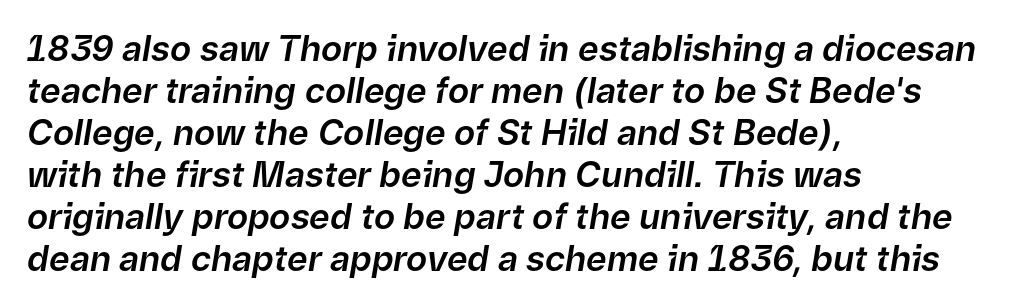
{"italic": "yes", "lean": "right", "slant_degrees": 9, "width": "normal", "stroke_contrast": "low", "x_height": "medium", "monospaced": "no", "underline": "no", "align": "left", "line_spacing_ratio": 1.2, "letter_spacing": "normal", "letter_spacing_em": 0.0, "glyph_px": 35}
